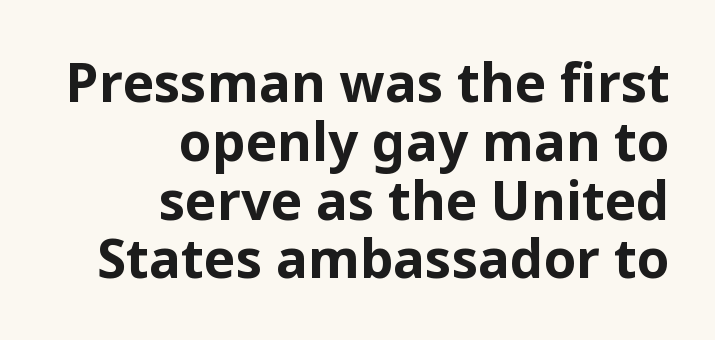
{"serif": "no", "italic": "no", "bold": "yes", "weight": "bold", "width": "normal", "stroke_contrast": "low", "x_height": "medium", "monospaced": "no", "underline": "no", "align": "right", "line_spacing": "tight", "line_spacing_ratio": 1.11, "letter_spacing": "normal", "letter_spacing_em": 0.0, "glyph_px": 53}
